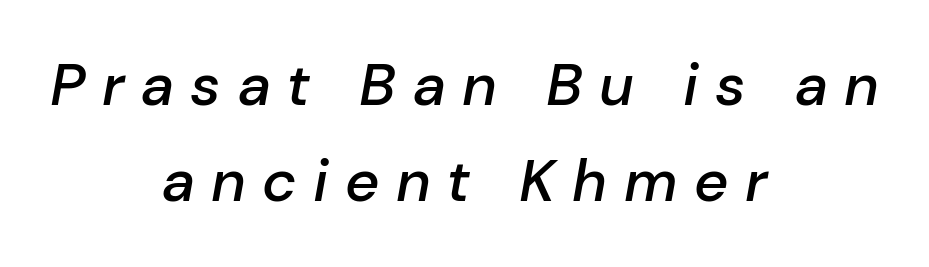
Q: Is the text bold? A: Semi-bold.
Q: Is the text italic (slanted)? A: Yes, it leans right by about 10 degrees.
Q: Is the text underlined? A: No.
Q: How is the paragraph aligned? A: Centered.
Q: Is the spacing between letters normal or unusually wide? A: Unusually wide.
Q: Is the spacing between lines tight, normal or loose? A: Normal.
Q: Width (condensed, normal, or wide)? A: Normal.
Q: Stroke contrast? A: Low.
Q: x-height? A: Medium.
Q: Monospaced? A: No.
